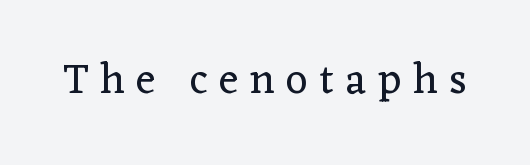
Q: Is the text bold? A: No.
Q: Is the text italic (slanted)? A: No, it is upright.
Q: Is the typeface a serif or a sans-serif typeface? A: Serif.
Q: Is the text underlined? A: No.
Q: Is the spacing between letters normal or unusually wide? A: Unusually wide.
Q: Width (condensed, normal, or wide)? A: Normal.
Q: Stroke contrast? A: Low.
Q: x-height? A: Medium.
Q: Monospaced? A: No.
